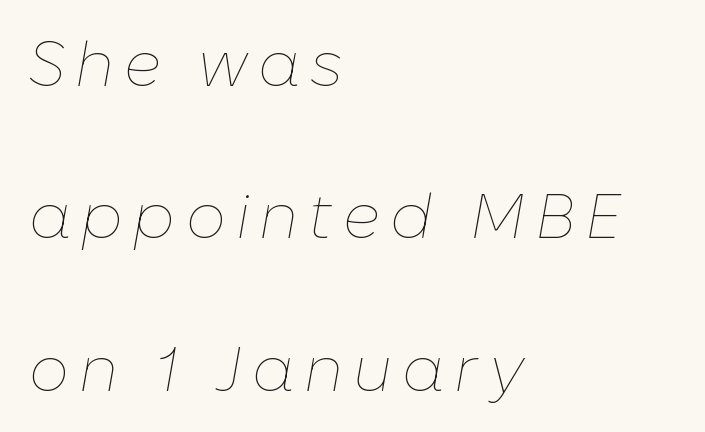
{"italic": "yes", "lean": "right", "slant_degrees": 10, "bold": "no", "weight": "thin", "width": "normal", "stroke_contrast": "low", "x_height": "medium", "monospaced": "no", "underline": "no", "align": "left", "line_spacing": "loose", "line_spacing_ratio": 2.42, "glyph_px": 63}
